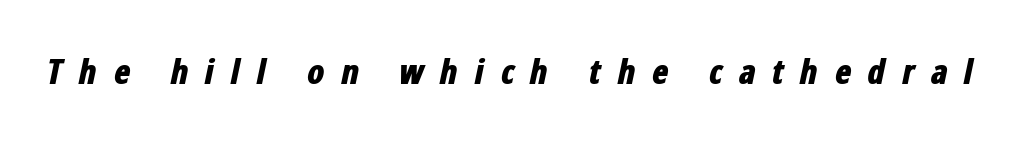
Q: Is the text bold? A: Yes.
Q: Is the text italic (slanted)? A: Yes, it leans right by about 12 degrees.
Q: Is the text underlined? A: No.
Q: Is the spacing between letters normal or unusually wide? A: Unusually wide.
Q: Width (condensed, normal, or wide)? A: Condensed.
Q: Stroke contrast? A: Low.
Q: x-height? A: Medium.
Q: Monospaced? A: No.
